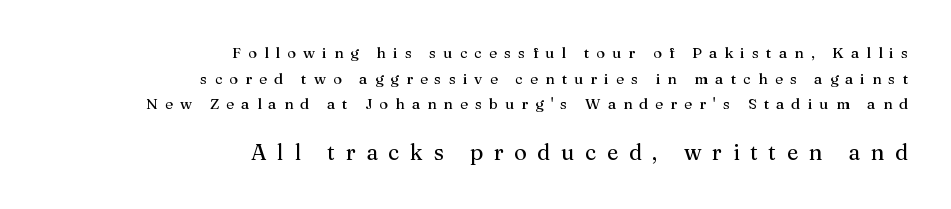
{"italic": "no", "underline": "no", "align": "right", "line_spacing_ratio": 1.71, "letter_spacing": "wide", "letter_spacing_em": 0.48, "larger_block": "second", "size_ratio": 1.47, "glyph_px": 22}
